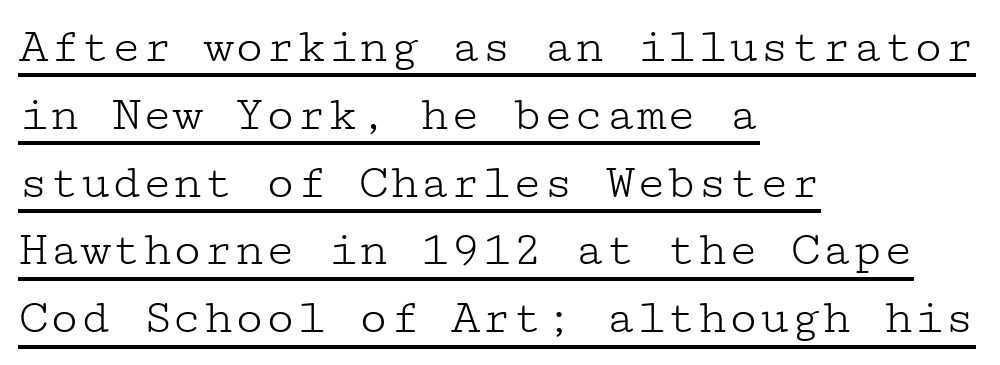
Q: Is the text bold? A: No.
Q: Is the text italic (slanted)? A: No, it is upright.
Q: Is the typeface a serif or a sans-serif typeface? A: Serif.
Q: Is the text underlined? A: Yes.
Q: How is the paragraph aligned? A: Left-aligned.
Q: Is the spacing between letters normal or unusually wide? A: Normal.
Q: Is the spacing between lines tight, normal or loose? A: Normal.
Q: Width (condensed, normal, or wide)? A: Wide.
Q: Stroke contrast? A: Low.
Q: x-height? A: Medium.
